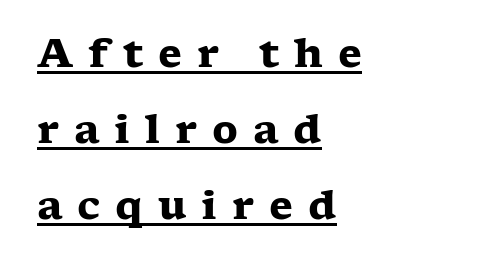
{"serif": "yes", "italic": "no", "bold": "yes", "weight": "heavy", "width": "wide", "stroke_contrast": "low", "x_height": "medium", "monospaced": "no", "underline": "yes", "align": "left", "line_spacing": "loose", "line_spacing_ratio": 1.95, "letter_spacing": "wide", "letter_spacing_em": 0.38, "glyph_px": 39}
